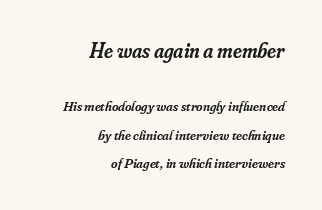
Q: Is the text bold? A: Semi-bold.
Q: Is the text italic (slanted)? A: Yes, it leans right by about 16 degrees.
Q: Is the text underlined? A: No.
Q: How is the paragraph aligned? A: Right-aligned.
Q: Is the spacing between letters normal or unusually wide? A: Normal.
Q: Is the spacing between lines tight, normal or loose? A: Loose.
Q: Which block of text is set in a larger size, the first (top) or the second (bottom)? A: The first (top) one.
